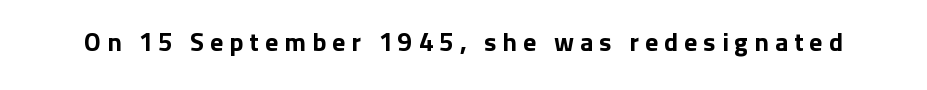
{"italic": "no", "bold": "yes", "underline": "no", "letter_spacing": "wide", "letter_spacing_em": 0.23, "glyph_px": 26}
